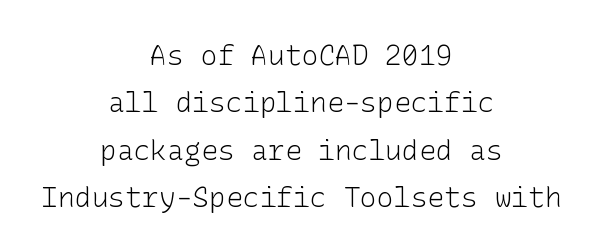
Q: Is the text bold? A: No.
Q: Is the text italic (slanted)? A: No, it is upright.
Q: Is the typeface a serif or a sans-serif typeface? A: Sans-serif.
Q: Is the text underlined? A: No.
Q: How is the paragraph aligned? A: Centered.
Q: Is the spacing between letters normal or unusually wide? A: Normal.
Q: Is the spacing between lines tight, normal or loose? A: Normal.
Q: Width (condensed, normal, or wide)? A: Normal.
Q: Stroke contrast? A: Low.
Q: x-height? A: Medium.
